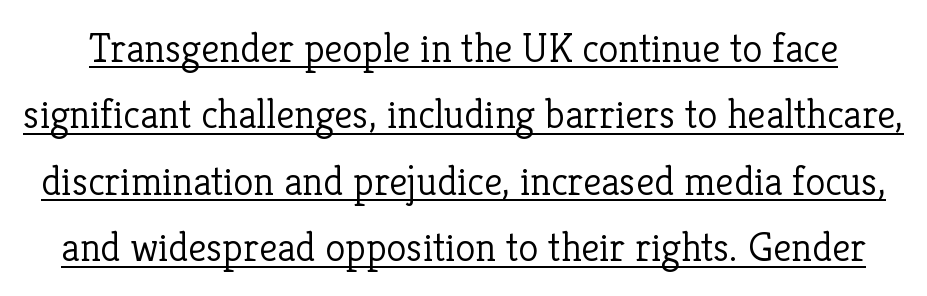
The image shows 41 px light serif type, upright; set normal line spacing (1.62x), normal letter spacing, underlined; low stroke contrast and a medium x-height.
